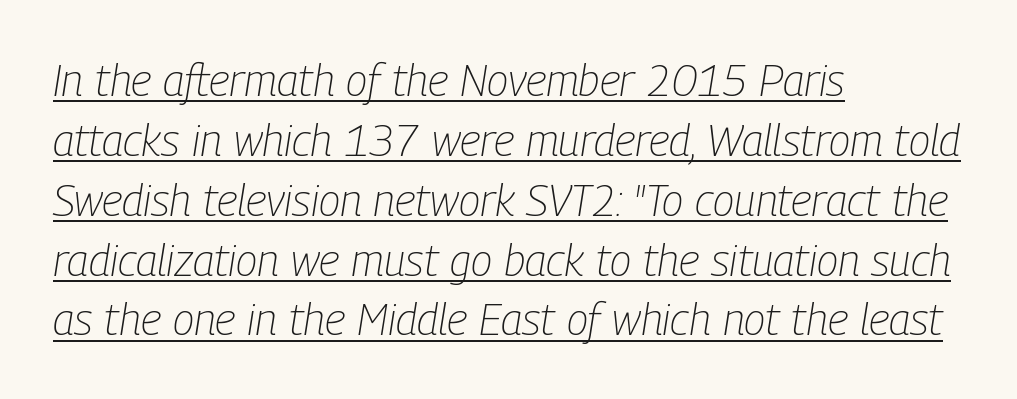
Decoration check: the copy is underlined. Rendered with sloped, italic letterforms. The tracking reads as untouched default to a designer's eye. Each letter keeps its own natural width here, so spacing adapts to shape. Horizontally, the lines are justified to the leading edge only. Normally led — the rows are evenly, conventionally spaced.
